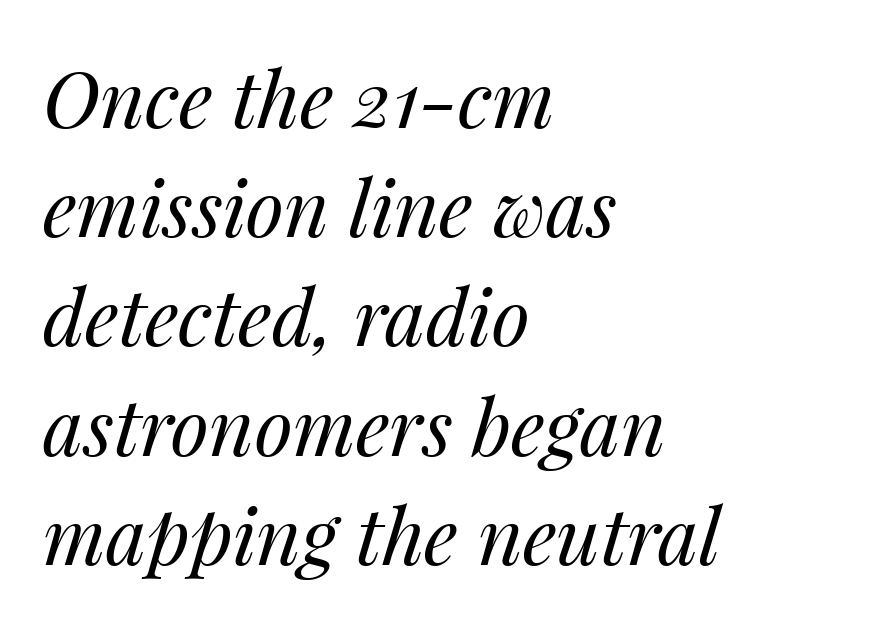
The image shows 78 px regular-weight type, italic (leaning right); set left-aligned, normal line spacing (1.4x), normal letter spacing, not underlined; medium stroke contrast and a medium x-height.
